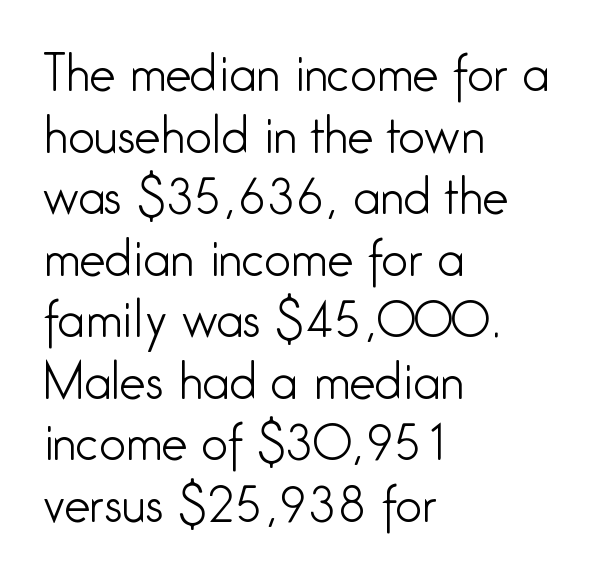
The image shows 47 px light, condensed sans-serif type, upright; set left-aligned, normal line spacing (1.31x), normal letter spacing, not underlined; low stroke contrast and a medium x-height.
